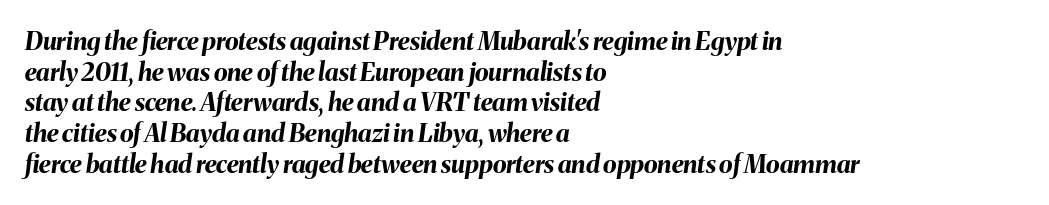
One-word summary of the alignment: left. Short note: letters normally spaced. Strong, thick strokes mark this as bold type. The axis of the letterforms is tilted away from vertical.
